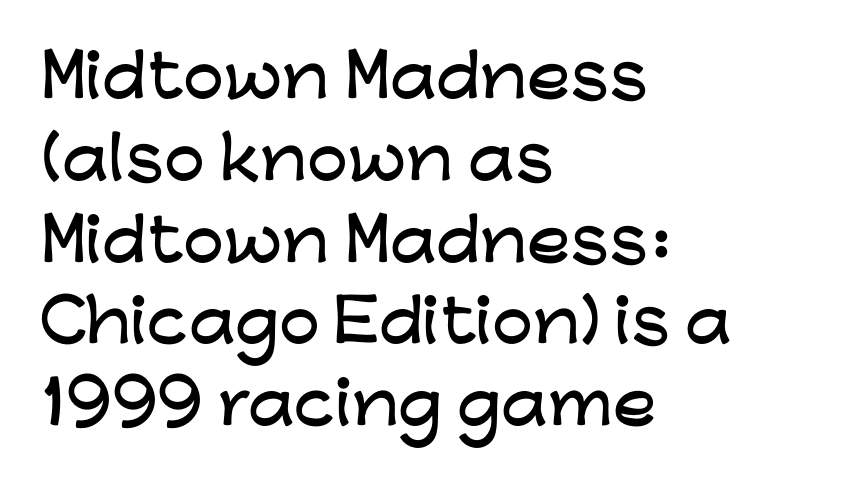
The image shows 58 px wide sans-serif type, upright; set left-aligned, normal line spacing (1.41x), normal letter spacing, not underlined; low stroke contrast and a medium x-height.
